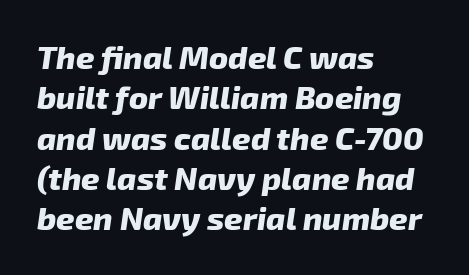
Q: Is the text bold? A: Yes.
Q: Is the text italic (slanted)? A: Yes, it leans right by about 8 degrees.
Q: Is the text underlined? A: No.
Q: How is the paragraph aligned? A: Left-aligned.
Q: Is the spacing between letters normal or unusually wide? A: Normal.
Q: Is the spacing between lines tight, normal or loose? A: Normal.
Q: Width (condensed, normal, or wide)? A: Normal.
Q: Stroke contrast? A: Low.
Q: x-height? A: Medium.
Q: Monospaced? A: No.
